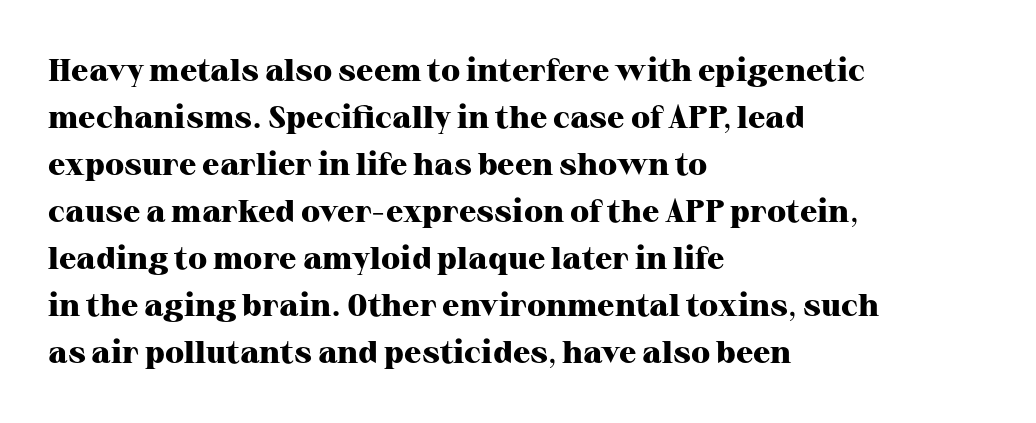
Line starts are locked; line ends wander. Strong, thick strokes mark this as bold type. Posture: upright roman. Proportional: the letters do not fall into vertical columns. Line spacing here is normal.
